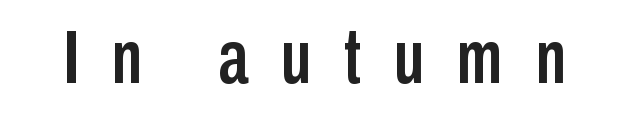
{"serif": "no", "italic": "no", "width": "condensed", "stroke_contrast": "low", "x_height": "medium", "monospaced": "no", "underline": "no", "letter_spacing": "wide", "letter_spacing_em": 0.44, "glyph_px": 75}
